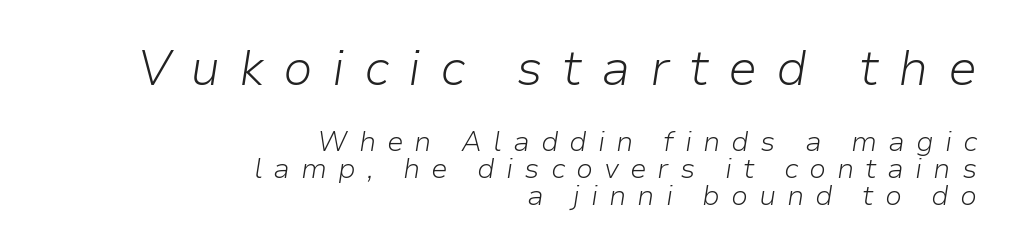
A typesetter would call this heavily tracked-out type. Letters rest on an invisible, unmarked baseline. How would I describe the line gaps? Narrow and economical. The cut favours lightness, reaching ordinary text weight at its darkest.
